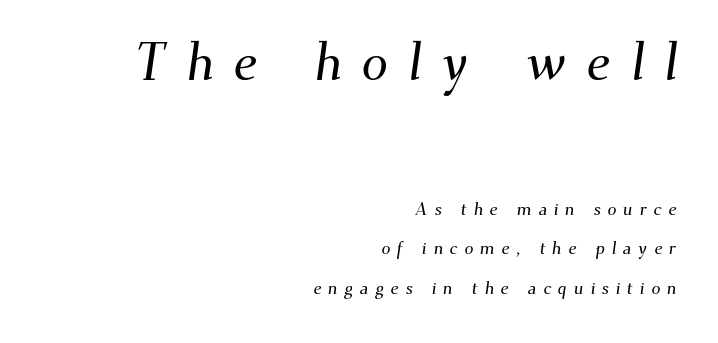
{"serif": "yes", "width": "normal", "stroke_contrast": "medium", "x_height": "small", "monospaced": "no", "underline": "no", "align": "right", "line_spacing": "loose", "line_spacing_ratio": 2.21, "letter_spacing": "wide", "letter_spacing_em": 0.37, "larger_block": "first", "size_ratio": 2.94, "glyph_px": 53}
